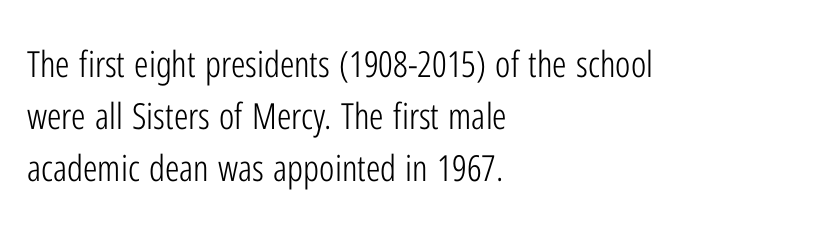
The letters advance in unequal steps, a hallmark of proportional type. Tracking value appears to be zero — textbook default spacing. Do the letters lean? They stand straight. Plain, unruled lines of type. Where is the straight margin? On the left.
